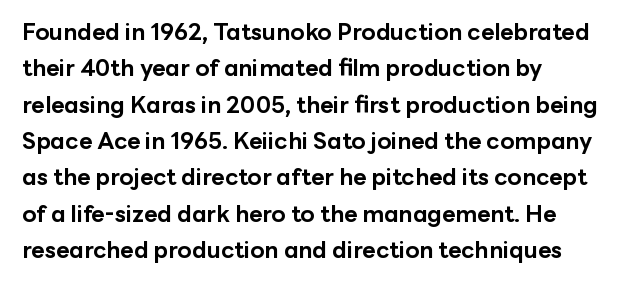
The text block is weighted toward the left margin, trailing off unevenly rightward. These lines carry a lot of weight — the face is fully bold. The letters stand upright; this is a roman face. Each row of text sits above clean, open space. This rendering leaves character spacing at its baseline value.
